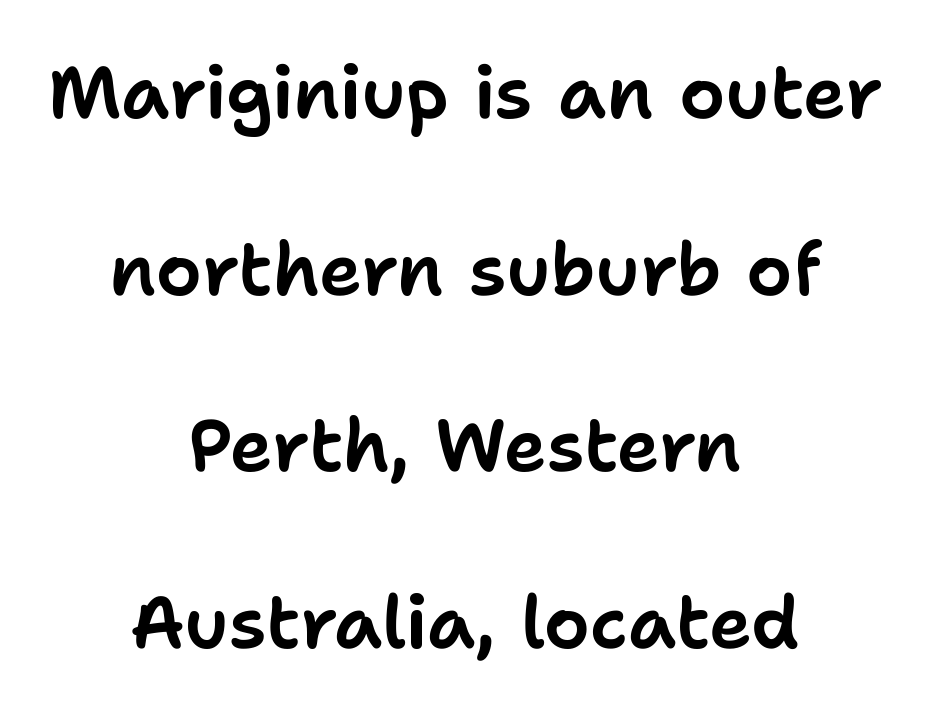
The image shows 73 px sans-serif type, upright; set centered, loose line spacing (2.42x), normal letter spacing, not underlined; low stroke contrast and a medium x-height.
